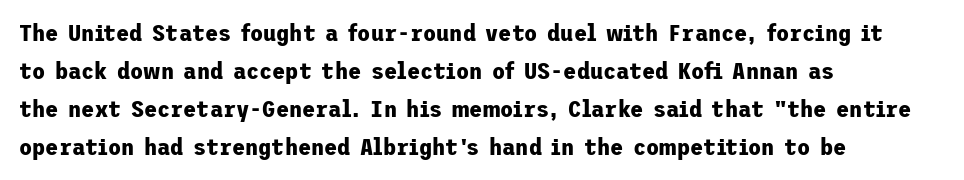
The image shows 24 px bold type, upright; set left-aligned, normal line spacing (1.58x), normal letter spacing, not underlined.
